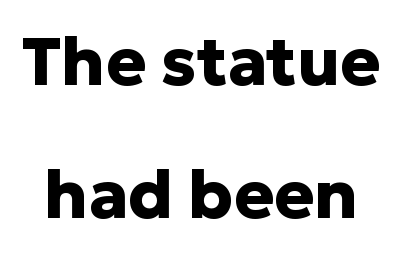
The image shows 67 px heavy sans-serif type, upright; set loose line spacing (1.98x), normal letter spacing, not underlined; low stroke contrast and a medium x-height.
